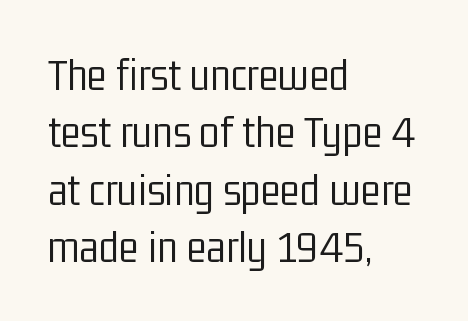
{"serif": "no", "italic": "no", "bold": "no", "weight": "light", "width": "condensed", "stroke_contrast": "low", "x_height": "medium", "monospaced": "no", "underline": "no", "align": "left", "line_spacing_ratio": 1.22, "letter_spacing": "normal", "letter_spacing_em": 0.0, "glyph_px": 47}
